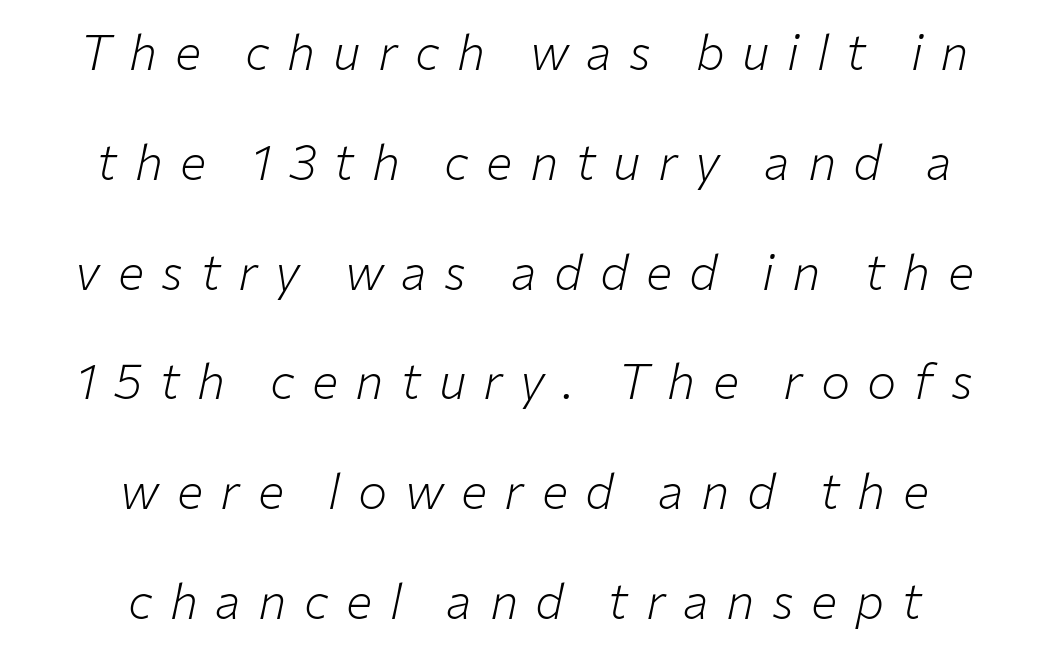
The image shows 49 px light type, italic (leaning right); set centered, loose line spacing (2.24x), unusually wide letter spacing (+0.36 em), not underlined; low stroke contrast and a medium x-height.
